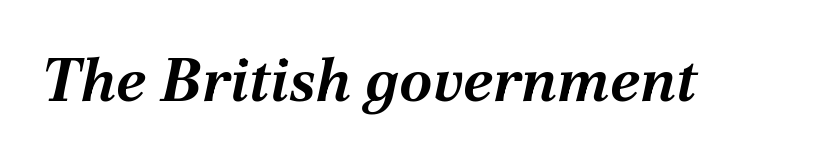
The passage shown is typed in a proportional face where columns would drift. The passage shown is not underscored anywhere. The whole block is typeset with a tilt. The face used here is rendered with its standard letterfit. I'd describe the lettering as bold — thick and assertive.
